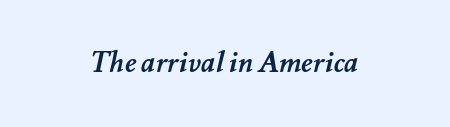
{"bold": "yes", "weight": "semibold", "width": "normal", "stroke_contrast": "medium", "x_height": "small", "monospaced": "no", "underline": "no", "align": "center", "letter_spacing": "normal", "letter_spacing_em": 0.0, "glyph_px": 28}
